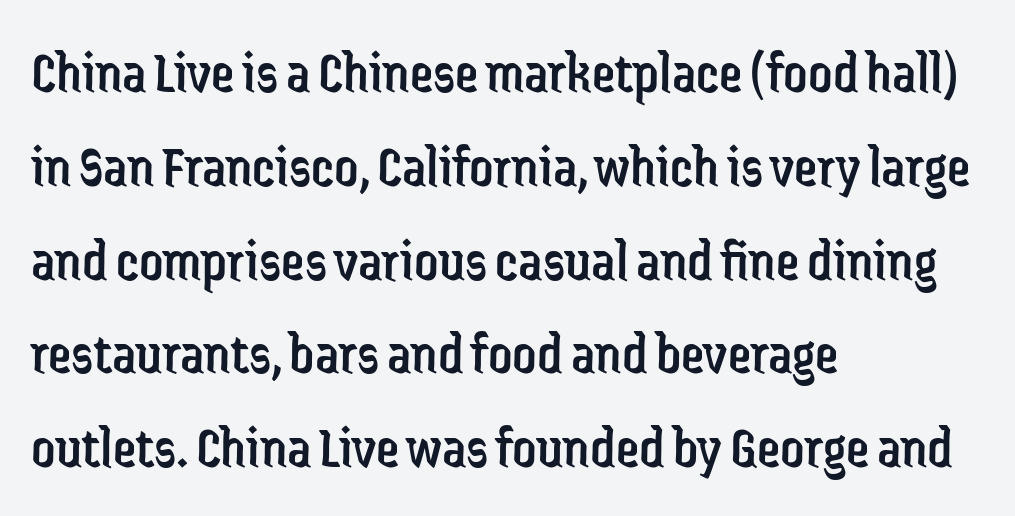
Does the leading feel generous? No, just average. The lettering holds an erect, upright posture throughout. Tracking value appears to be zero — textbook default spacing. The face used here is proportionally spaced, like ordinary book or web type. Observe the absence of serifs on each vertical stroke in this sample. One-word summary of the alignment: left.
